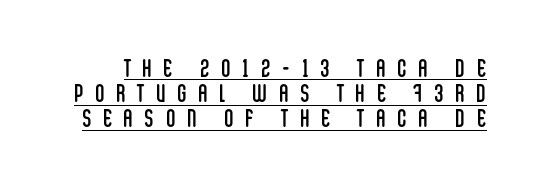
You could barely slide anything between these rows. Nope, not italic — everything's standing straight. Weight: in the light-to-regular range. The rendering uses the underline text-decoration. The gaps between neighbouring characters are conspicuously large.
